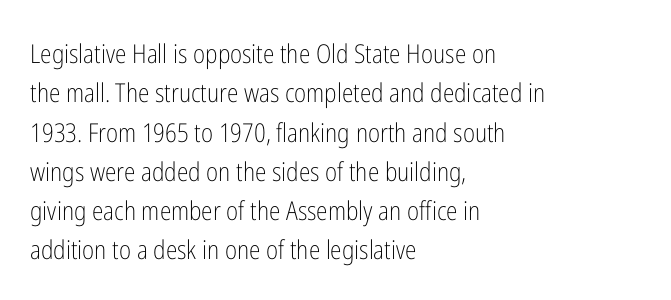
Q: Is the text bold? A: No.
Q: Is the text italic (slanted)? A: No, it is upright.
Q: Is the text underlined? A: No.
Q: How is the paragraph aligned? A: Left-aligned.
Q: Is the spacing between letters normal or unusually wide? A: Normal.
Q: Is the spacing between lines tight, normal or loose? A: Normal.
